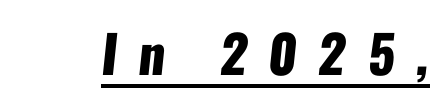
The image shows 52 px heavy, condensed sans-serif type; set unusually wide letter spacing (+0.4 em), underlined; low stroke contrast and a medium x-height.
